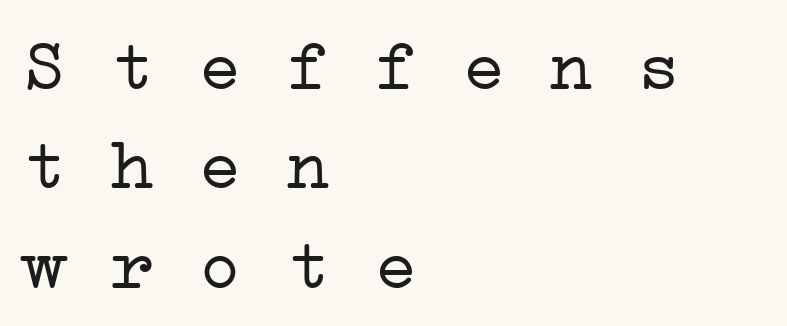
{"serif": "yes", "bold": "no", "weight": "light", "width": "wide", "stroke_contrast": "low", "x_height": "medium", "monospaced": "yes", "underline": "no", "align": "left", "line_spacing": "normal", "line_spacing_ratio": 1.36, "letter_spacing": "normal", "letter_spacing_em": 0.0, "glyph_px": 73}
